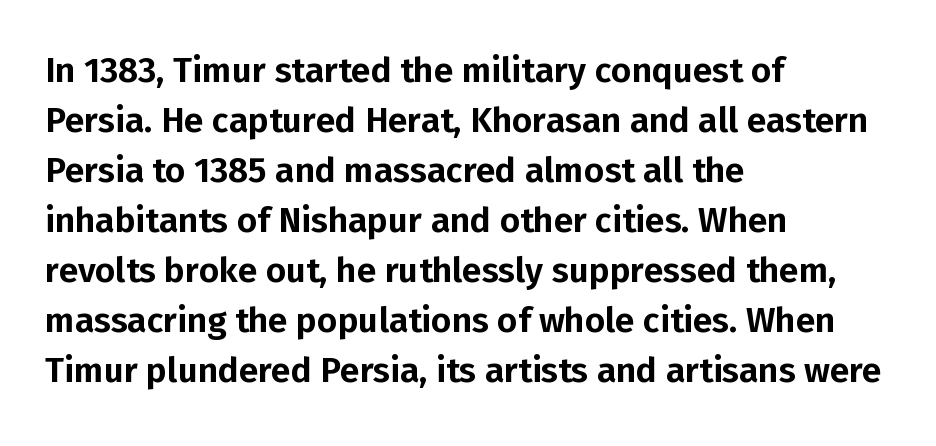
The passage shown is typed in a proportional face where columns would drift. No word sits above an underline. The lines are quadded left. The typography opts for an upright posture over an oblique one. Unlike a traditional serif, this face leaves its strokes unadorned. One glance says typical: line gaps are just what's usual.
